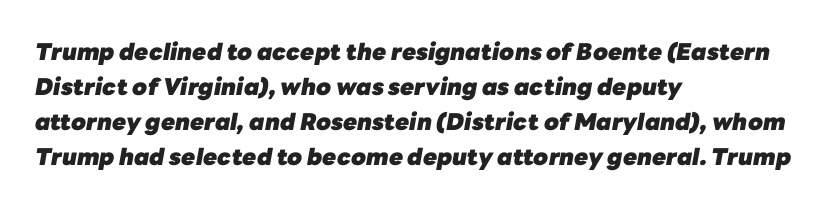
{"italic": "yes", "lean": "right", "slant_degrees": 10, "bold": "yes", "underline": "no", "align": "left", "line_spacing": "normal", "line_spacing_ratio": 1.52, "letter_spacing": "normal", "letter_spacing_em": 0.0, "glyph_px": 23}
